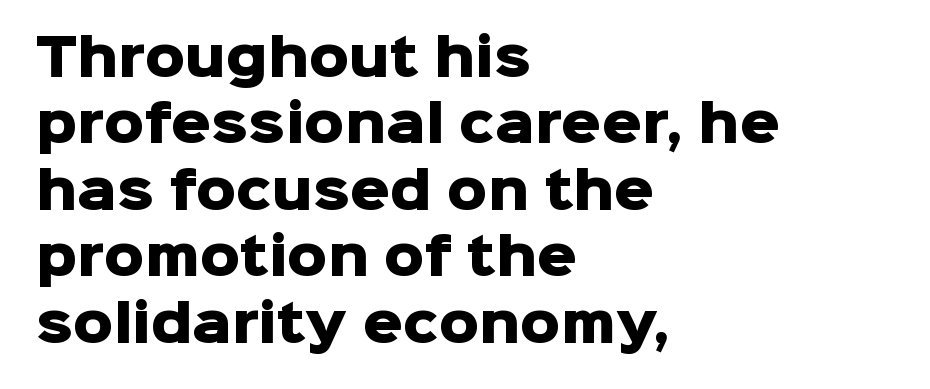
What stands out about the letter spacing? Nothing — it is the standard amount. Line starts are locked; line ends wander. Letters rest on an invisible, unmarked baseline. The typeface chosen for these lines omits serifs.
